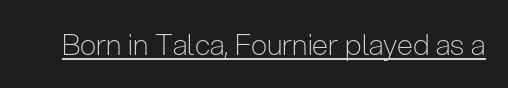
Short note: letters normally spaced. On a weight scale, this lands at 450 or below. Think of a printed novel: that variable character pitch is what you see here. Stroke terminals: plain, sans-serif. Characters remain perfectly vertical along every line.
